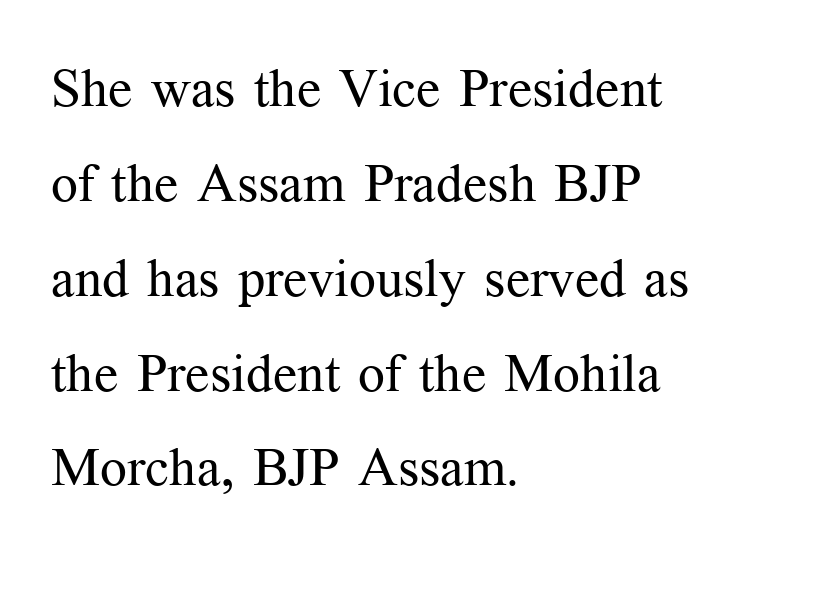
{"serif": "yes", "italic": "no", "bold": "no", "weight": "regular", "width": "normal", "stroke_contrast": "medium", "x_height": "medium", "monospaced": "no", "underline": "no", "align": "left", "line_spacing_ratio": 1.79, "letter_spacing": "normal", "letter_spacing_em": 0.0, "glyph_px": 53}
